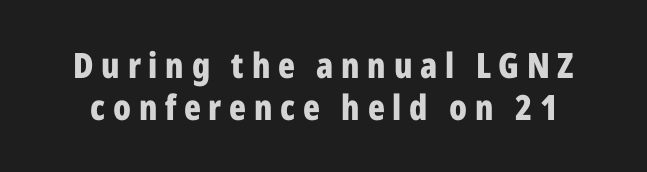
{"serif": "no", "italic": "no", "bold": "yes", "weight": "bold", "width": "condensed", "stroke_contrast": "low", "x_height": "medium", "monospaced": "no", "underline": "no", "line_spacing_ratio": 1.21, "letter_spacing": "wide", "letter_spacing_em": 0.22, "glyph_px": 35}
